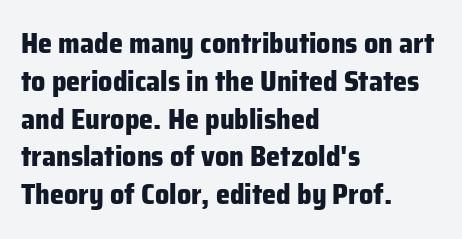
The axis of the letterforms is exactly vertical. The rows are spaced the way most documents space them. Do the characters align in a grid? No, the font is proportional. Strong, thick strokes mark this as bold type. Descenders hang freely into open space. The face used here is a sans, in the tradition of grotesques and geometrics.
